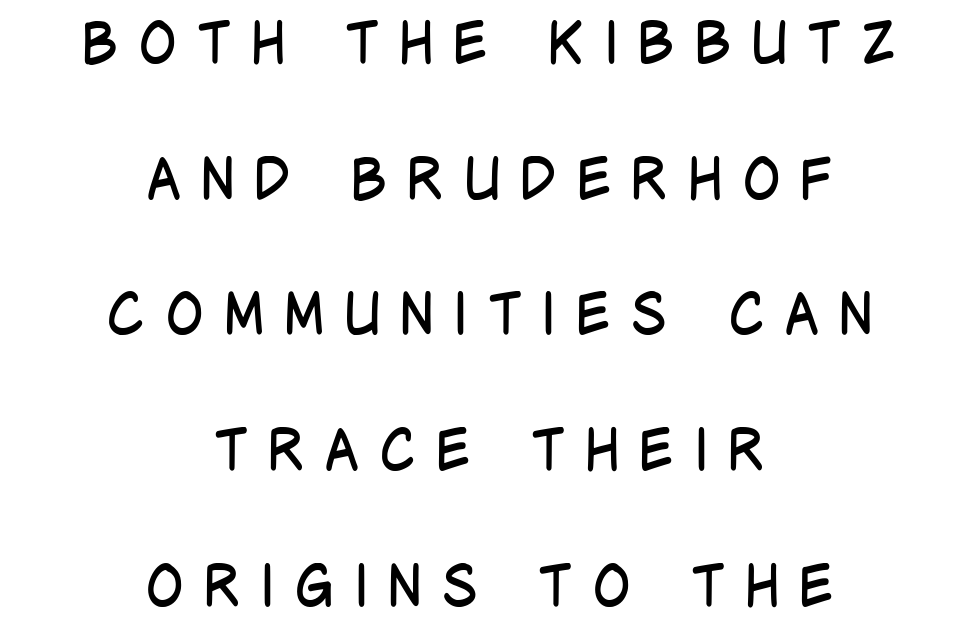
Q: Is the text bold? A: No.
Q: Is the text italic (slanted)? A: No, it is upright.
Q: Is the typeface a serif or a sans-serif typeface? A: Sans-serif.
Q: Is the text underlined? A: No.
Q: How is the paragraph aligned? A: Centered.
Q: Is the spacing between letters normal or unusually wide? A: Unusually wide.
Q: Is the spacing between lines tight, normal or loose? A: Loose.
Q: Width (condensed, normal, or wide)? A: Condensed.
Q: Stroke contrast? A: Low.
Q: x-height? A: Large.
Q: Monospaced? A: No.
